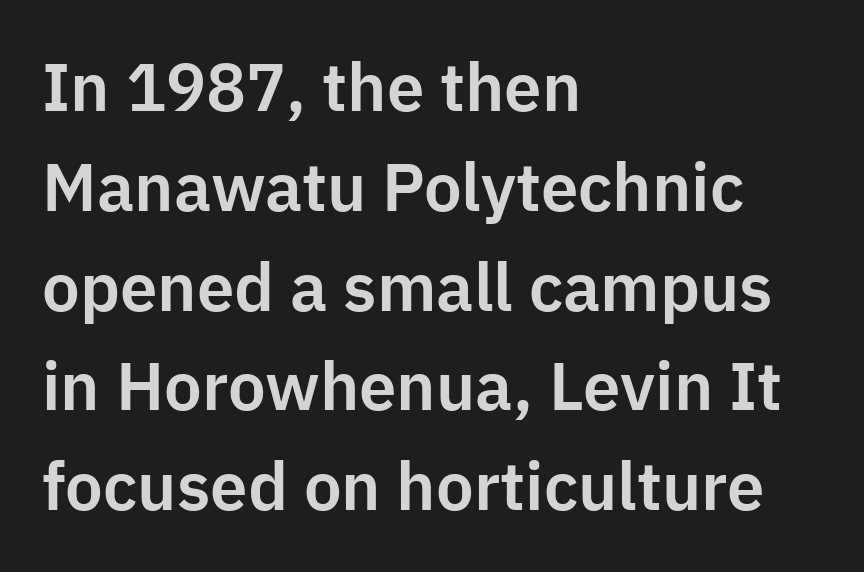
The image shows 67 px sans-serif type, upright; set left-aligned, normal line spacing (1.49x), normal letter spacing, not underlined; low stroke contrast and a medium x-height.
